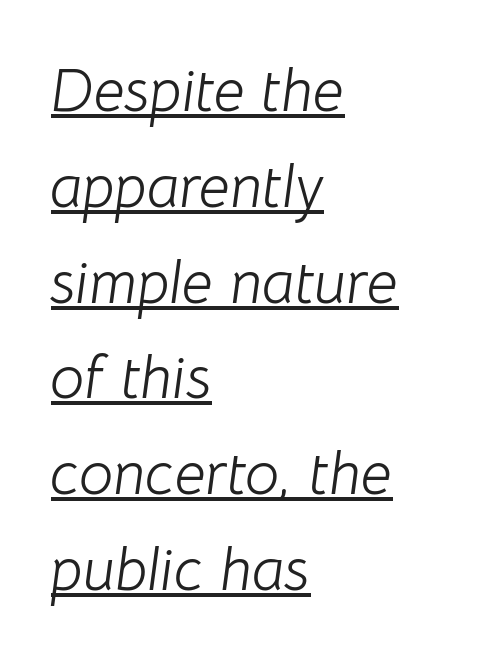
The image shows 61 px light type, italic (leaning right); set left-aligned, normal line spacing (1.57x), normal letter spacing, underlined; low stroke contrast and a medium x-height.
